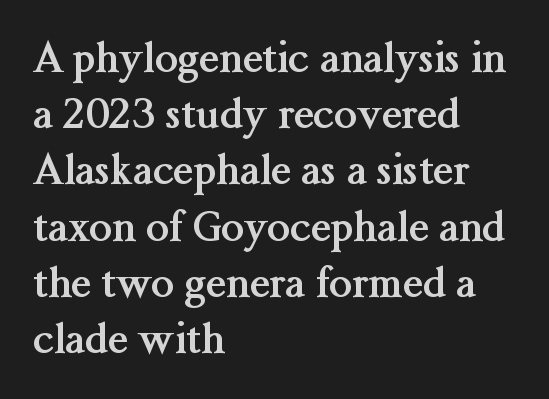
{"serif": "yes", "italic": "no", "bold": "yes", "weight": "semibold", "width": "normal", "stroke_contrast": "medium", "x_height": "medium", "monospaced": "no", "underline": "no", "align": "left", "line_spacing": "normal", "line_spacing_ratio": 1.37, "letter_spacing": "normal", "letter_spacing_em": 0.0, "glyph_px": 41}
